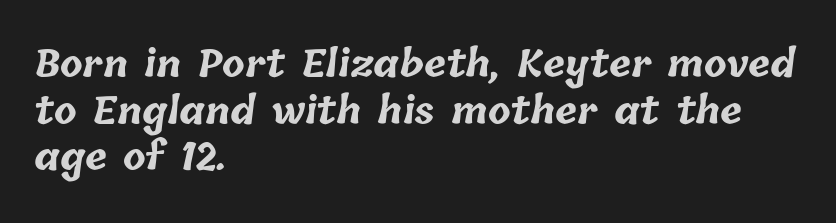
The compositor pushed each line to the left boundary. Observe the ordinary spacing: letters are neighbours, not strangers. The baseline area is clear. Rows of type keep a routine distance in the vertical direction. The passage shown is typed in a proportional face where columns would drift. Does the weight exceed regular? Yes, all the way to bold.
